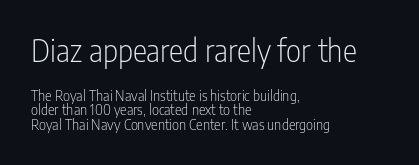
{"serif": "no", "italic": "no", "bold": "no", "weight": "light", "width": "condensed", "stroke_contrast": "low", "x_height": "medium", "monospaced": "no", "underline": "no", "align": "left", "line_spacing": "tight", "line_spacing_ratio": 1.03, "letter_spacing": "normal", "letter_spacing_em": 0.0, "larger_block": "first", "size_ratio": 2.14, "glyph_px": 30}
